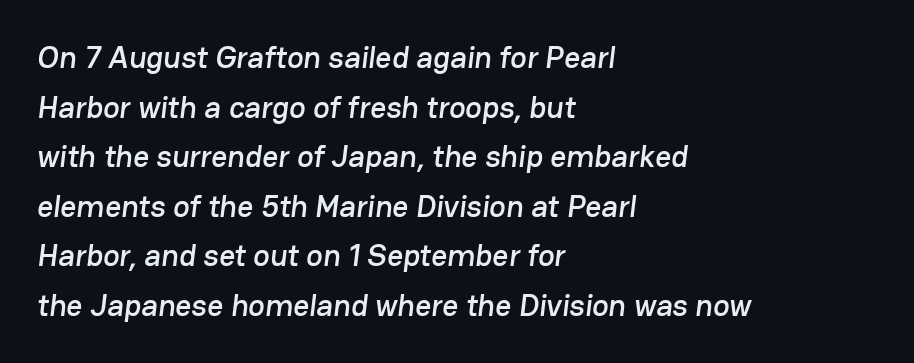
Q: Is the typeface a serif or a sans-serif typeface? A: Sans-serif.
Q: Is the text underlined? A: No.
Q: How is the paragraph aligned? A: Left-aligned.
Q: Is the spacing between letters normal or unusually wide? A: Normal.
Q: Is the spacing between lines tight, normal or loose? A: Normal.
Q: Width (condensed, normal, or wide)? A: Normal.
Q: Stroke contrast? A: Low.
Q: x-height? A: Medium.
Q: Monospaced? A: No.
